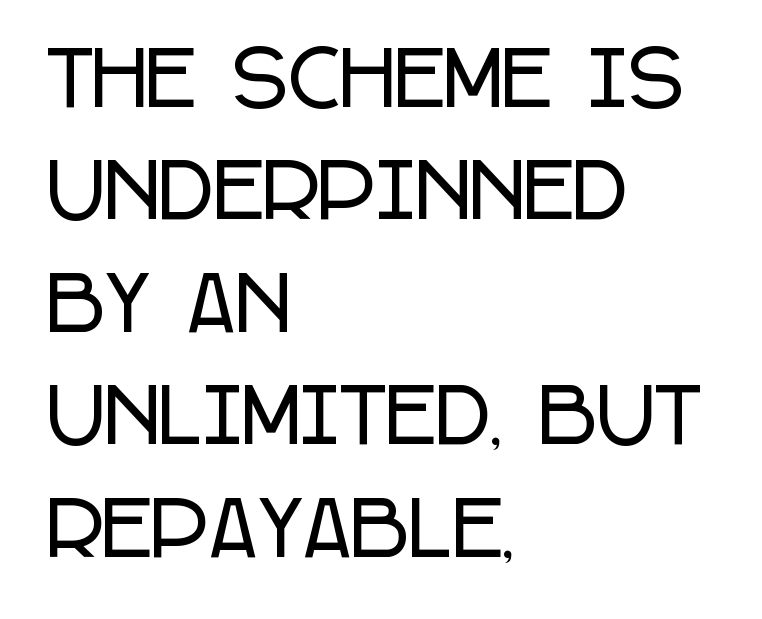
A typesetter would call this proportional, since set widths differ per character. Vertically, the passage feels balanced, rows spaced as you'd expect. Italic? Not at all — the glyphs are vertical. The face used here is rendered with its standard letterfit. Font category for this specimen: sans-serif. No word sits above an underline.
